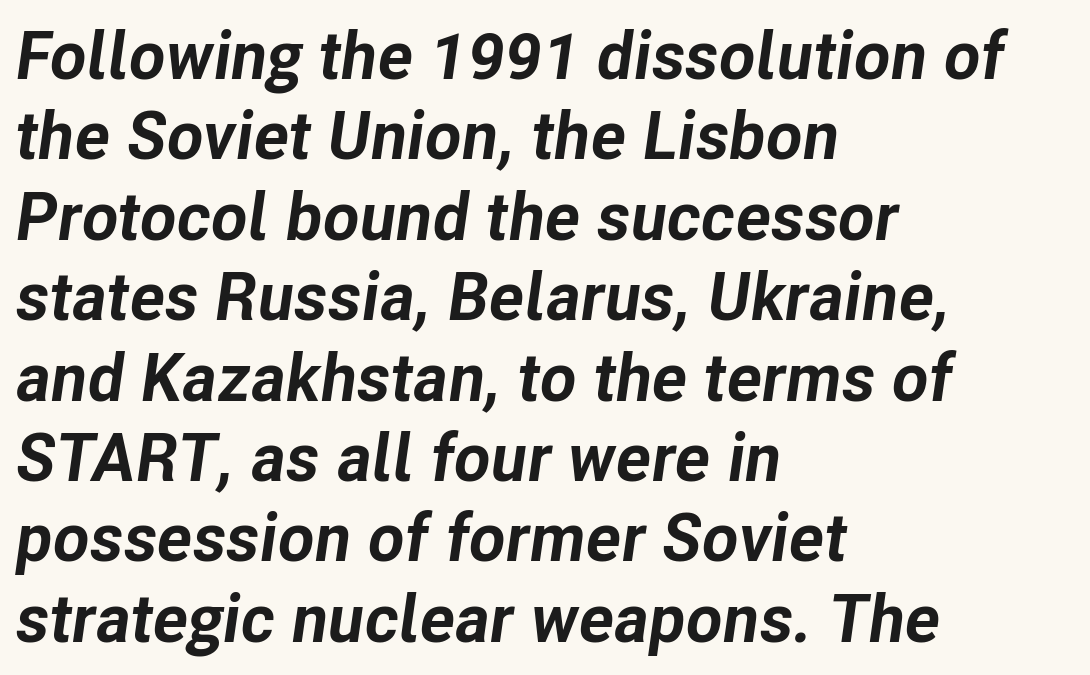
Q: Is the text bold? A: Yes.
Q: Is the text italic (slanted)? A: Yes, it leans right by about 8 degrees.
Q: Is the text underlined? A: No.
Q: How is the paragraph aligned? A: Left-aligned.
Q: Is the spacing between letters normal or unusually wide? A: Normal.
Q: Width (condensed, normal, or wide)? A: Normal.
Q: Stroke contrast? A: Low.
Q: x-height? A: Medium.
Q: Monospaced? A: No.
